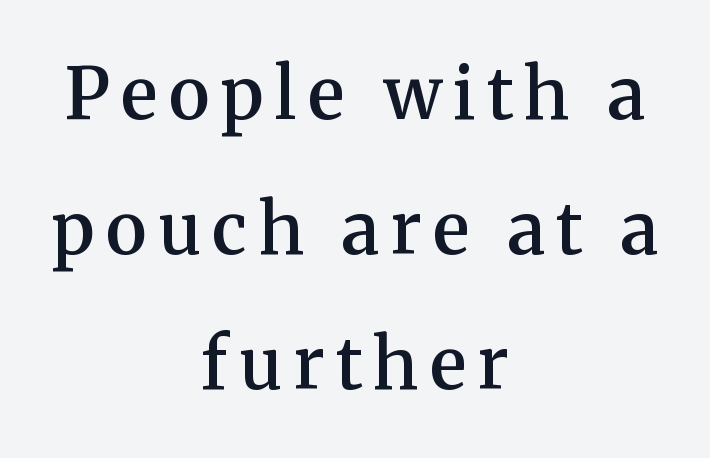
Q: Is the text bold? A: Semi-bold.
Q: Is the text italic (slanted)? A: No, it is upright.
Q: Is the typeface a serif or a sans-serif typeface? A: Serif.
Q: Is the text underlined? A: No.
Q: How is the paragraph aligned? A: Centered.
Q: Is the spacing between lines tight, normal or loose? A: Loose.
Q: Width (condensed, normal, or wide)? A: Normal.
Q: Stroke contrast? A: Medium.
Q: x-height? A: Medium.
Q: Monospaced? A: No.
